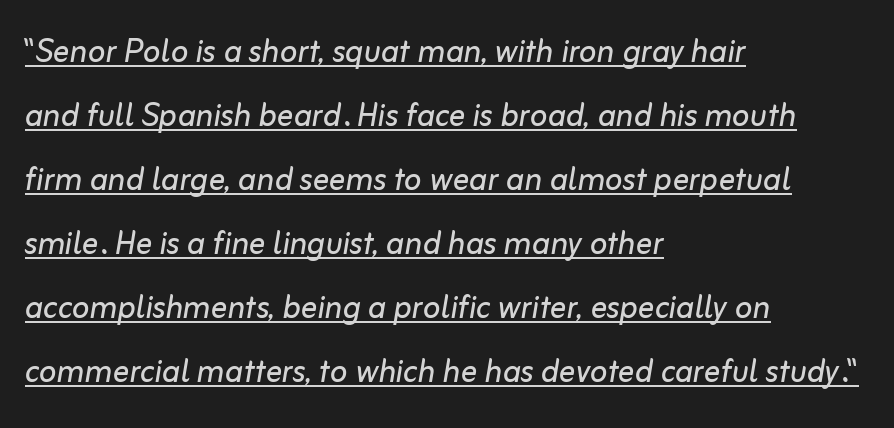
{"italic": "yes", "lean": "right", "slant_degrees": 10, "bold": "no", "weight": "regular", "width": "normal", "stroke_contrast": "low", "x_height": "medium", "monospaced": "no", "underline": "yes", "align": "left", "line_spacing": "normal", "line_spacing_ratio": 1.56, "letter_spacing": "normal", "letter_spacing_em": 0.0, "glyph_px": 41}
